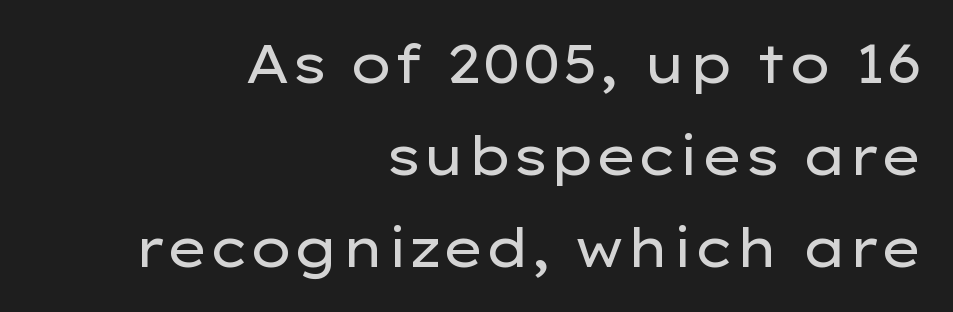
{"serif": "no", "italic": "no", "bold": "no", "weight": "regular", "width": "wide", "stroke_contrast": "low", "x_height": "medium", "monospaced": "no", "underline": "no", "align": "right", "line_spacing_ratio": 1.74, "letter_spacing": "normal", "letter_spacing_em": 0.0, "glyph_px": 53}
